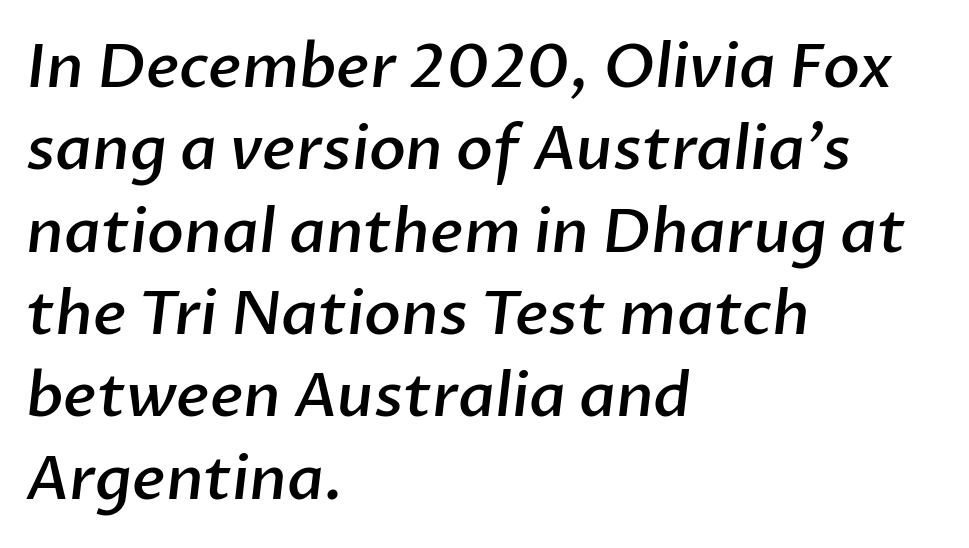
The image shows 61 px semibold sans-serif type; set left-aligned, normal line spacing (1.35x), normal letter spacing, not underlined; low stroke contrast and a medium x-height.
